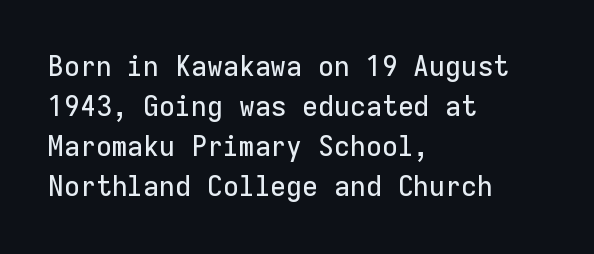
{"serif": "no", "italic": "no", "width": "normal", "stroke_contrast": "low", "x_height": "medium", "monospaced": "yes", "underline": "no", "align": "left", "line_spacing": "normal", "line_spacing_ratio": 1.38, "letter_spacing": "normal", "letter_spacing_em": 0.0, "glyph_px": 29}
